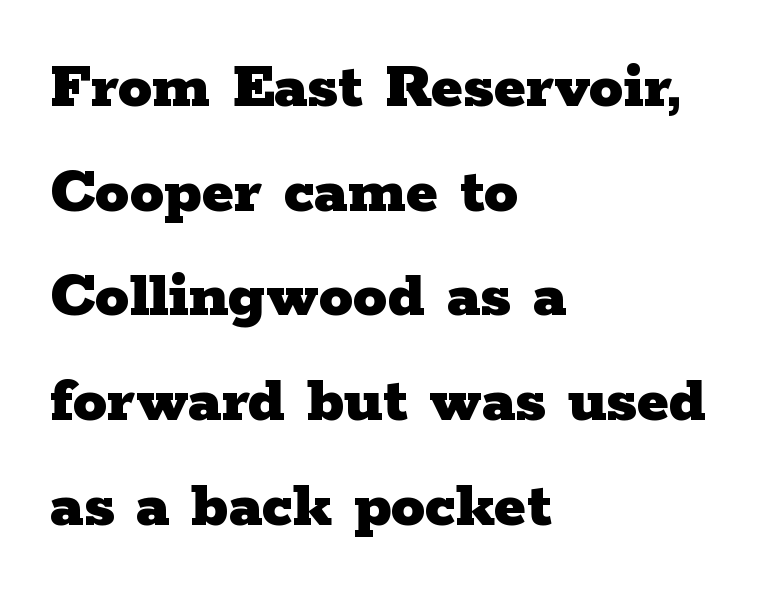
Set as a true bold cut, around the 700 mark. Is the letter spacing exaggerated? No — it looks like the ordinary default. Does the lettering tilt? It doesn't — this is upright. If you measured baseline to baseline, you'd find a middling distance.
